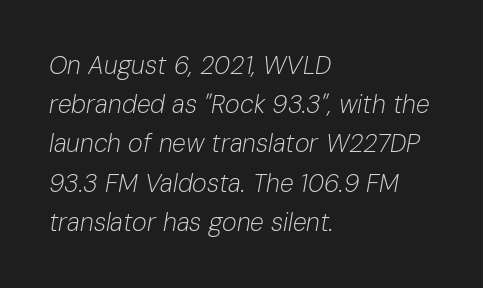
The image shows 25 px text type, italic (leaning right); set left-aligned, normal line spacing (1.57x), normal letter spacing, not underlined.
